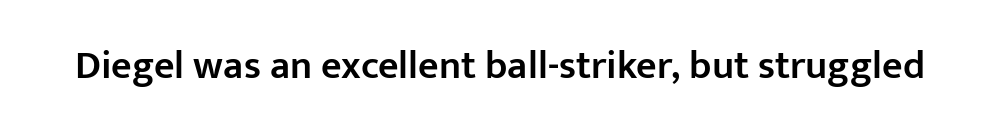
Q: Is the text bold? A: Semi-bold.
Q: Is the text italic (slanted)? A: No, it is upright.
Q: Is the typeface a serif or a sans-serif typeface? A: Sans-serif.
Q: Is the text underlined? A: No.
Q: Is the spacing between letters normal or unusually wide? A: Normal.
Q: Width (condensed, normal, or wide)? A: Normal.
Q: Stroke contrast? A: Low.
Q: x-height? A: Medium.
Q: Monospaced? A: No.
